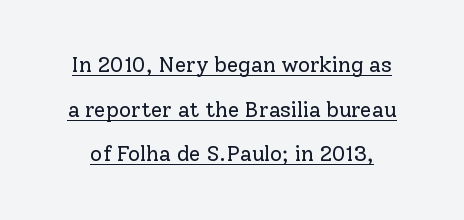
Emphasis is given by a line drawn under the lettering. The lettering stays uniformly vertical, giving the passage a roman look. Honestly, the rows look like they've been pulled way apart. This sample uses plain, unmodified letter spacing. The strokes carry an ordinary text weight at most.
